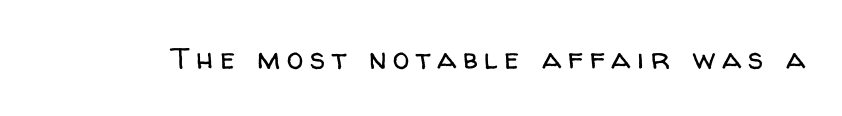
{"serif": "no", "italic": "no", "bold": "no", "weight": "regular", "width": "normal", "stroke_contrast": "low", "x_height": "medium", "monospaced": "no", "underline": "no", "letter_spacing": "wide", "letter_spacing_em": 0.22, "glyph_px": 30}
